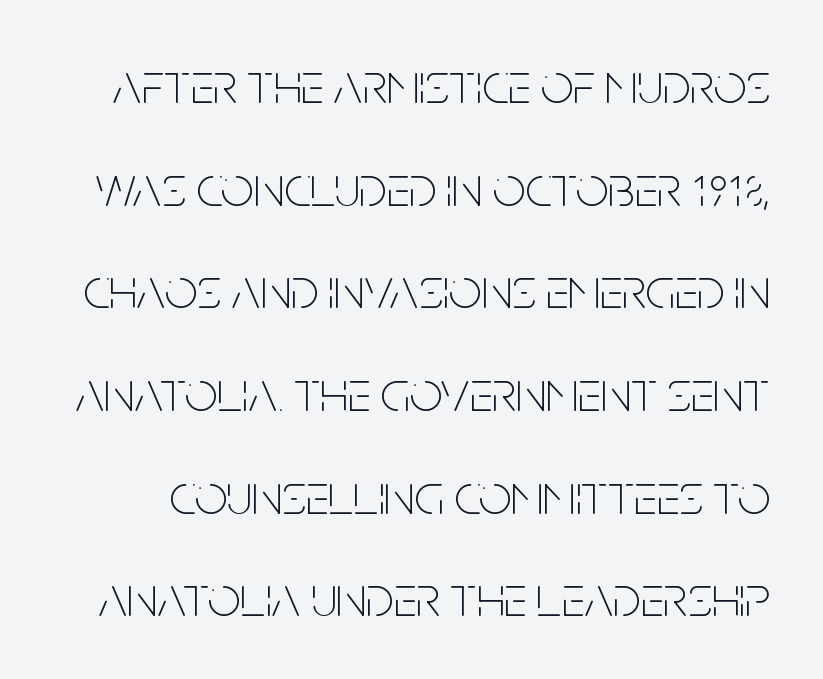
The image shows 58 px thin, condensed sans-serif type, upright; set line spacing 1.77x, normal letter spacing, not underlined; low stroke contrast and a large x-height.
